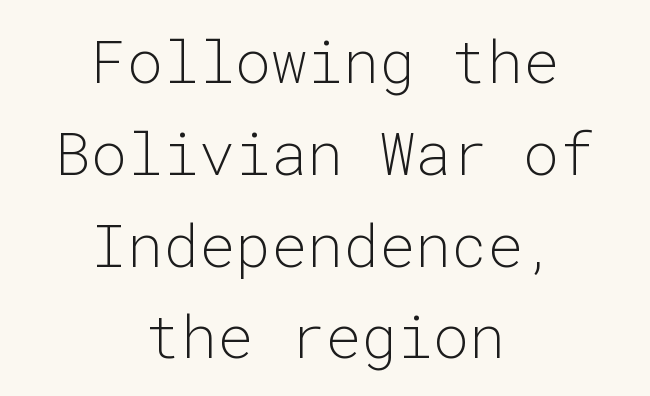
{"serif": "no", "italic": "no", "bold": "no", "weight": "light", "width": "normal", "stroke_contrast": "low", "x_height": "medium", "monospaced": "yes", "underline": "no", "align": "center", "line_spacing": "normal", "line_spacing_ratio": 1.53, "letter_spacing": "normal", "letter_spacing_em": 0.0, "glyph_px": 60}
